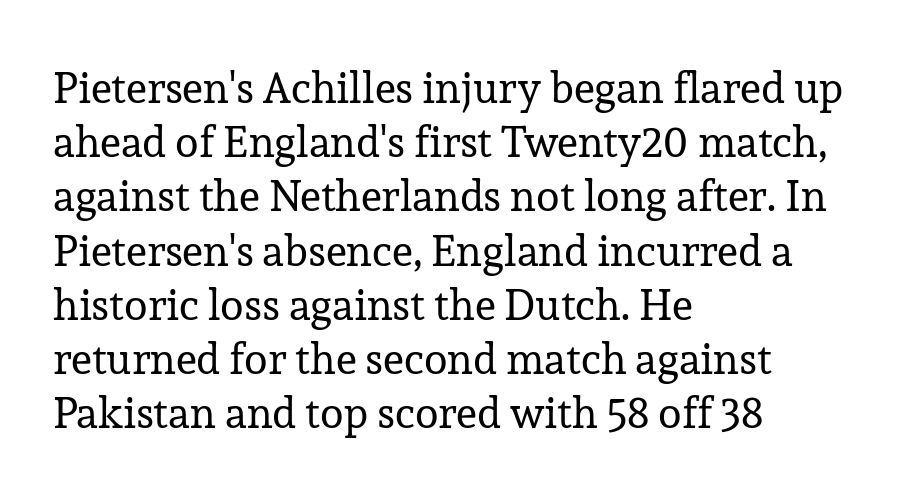
{"serif": "yes", "italic": "no", "bold": "no", "weight": "regular", "width": "normal", "stroke_contrast": "low", "x_height": "medium", "monospaced": "no", "underline": "no", "align": "left", "line_spacing": "normal", "line_spacing_ratio": 1.26, "letter_spacing": "normal", "letter_spacing_em": 0.0, "glyph_px": 43}
